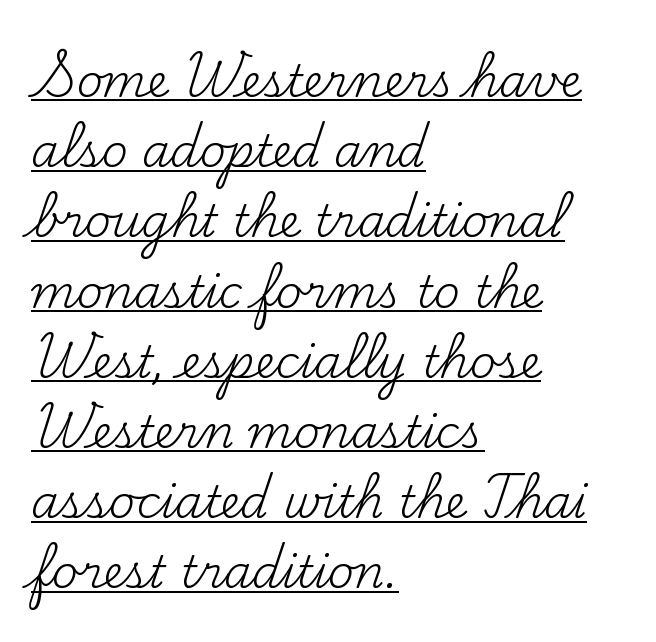
{"serif": "yes", "bold": "no", "weight": "regular", "width": "normal", "stroke_contrast": "medium", "x_height": "small", "monospaced": "no", "underline": "yes", "align": "left", "line_spacing": "normal", "line_spacing_ratio": 1.56, "letter_spacing": "normal", "letter_spacing_em": 0.0, "glyph_px": 45}
